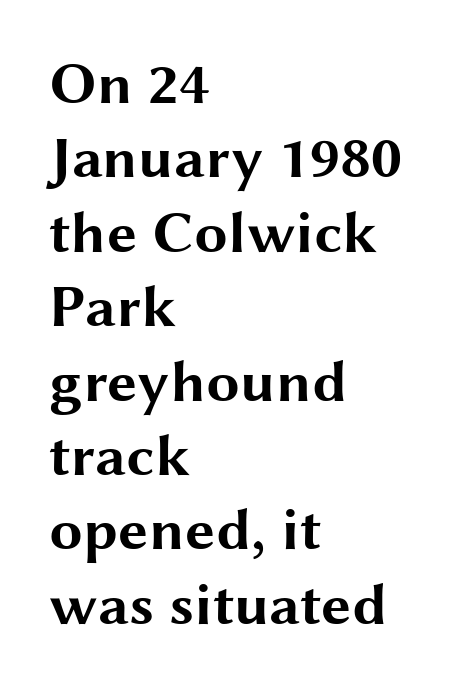
{"serif": "no", "italic": "no", "bold": "yes", "weight": "bold", "width": "wide", "stroke_contrast": "medium", "x_height": "medium", "monospaced": "no", "underline": "no", "align": "left", "line_spacing_ratio": 1.24, "letter_spacing": "normal", "letter_spacing_em": 0.0, "glyph_px": 60}
